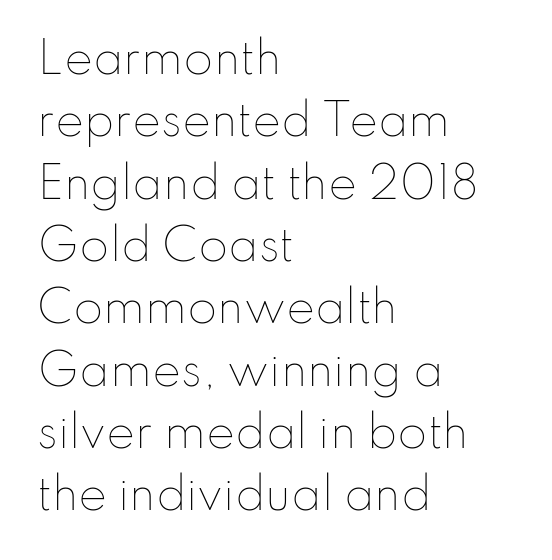
{"italic": "no", "bold": "no", "weight": "thin", "width": "normal", "stroke_contrast": "low", "x_height": "small", "monospaced": "no", "underline": "no", "align": "left", "line_spacing": "normal", "line_spacing_ratio": 1.45, "letter_spacing": "normal", "letter_spacing_em": 0.0, "glyph_px": 43}
